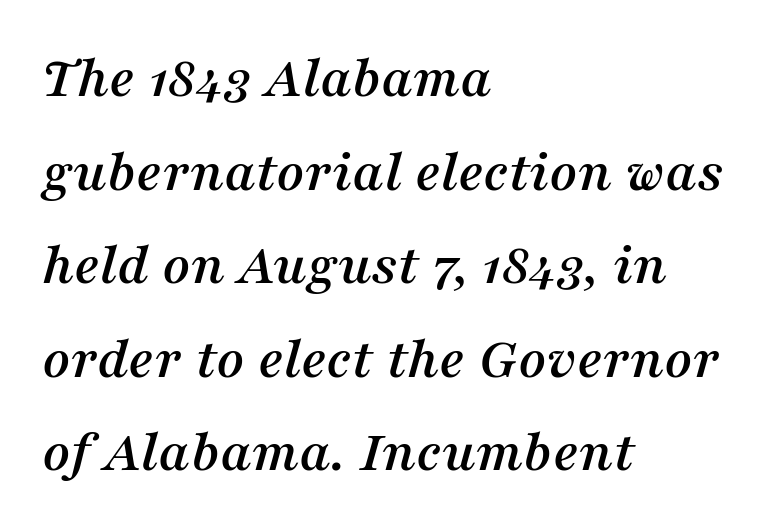
Q: Is the text italic (slanted)? A: Yes, it leans right by about 16 degrees.
Q: Is the typeface a serif or a sans-serif typeface? A: Serif.
Q: Is the text underlined? A: No.
Q: How is the paragraph aligned? A: Left-aligned.
Q: Is the spacing between letters normal or unusually wide? A: Normal.
Q: Is the spacing between lines tight, normal or loose? A: Normal.
Q: Width (condensed, normal, or wide)? A: Normal.
Q: Stroke contrast? A: Medium.
Q: x-height? A: Medium.
Q: Monospaced? A: No.
